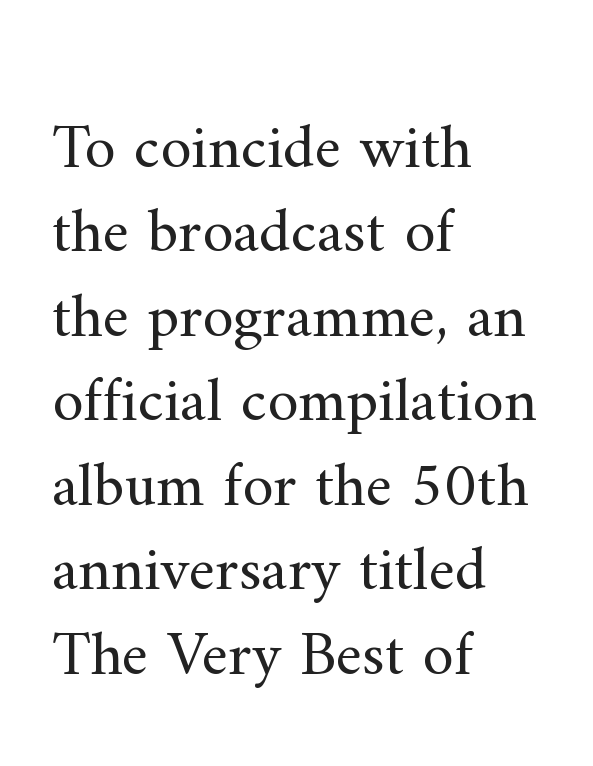
Q: Is the text bold? A: No.
Q: Is the text italic (slanted)? A: No, it is upright.
Q: Is the typeface a serif or a sans-serif typeface? A: Serif.
Q: Is the text underlined? A: No.
Q: How is the paragraph aligned? A: Left-aligned.
Q: Is the spacing between letters normal or unusually wide? A: Normal.
Q: Is the spacing between lines tight, normal or loose? A: Normal.
Q: Width (condensed, normal, or wide)? A: Normal.
Q: Stroke contrast? A: Medium.
Q: x-height? A: Small.
Q: Monospaced? A: No.
